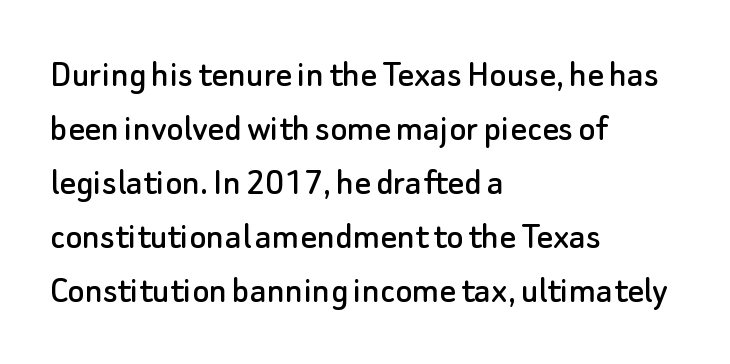
{"serif": "no", "italic": "no", "width": "normal", "stroke_contrast": "low", "x_height": "small", "monospaced": "no", "underline": "no", "align": "left", "line_spacing": "normal", "line_spacing_ratio": 1.35, "letter_spacing": "normal", "letter_spacing_em": 0.0, "glyph_px": 40}
